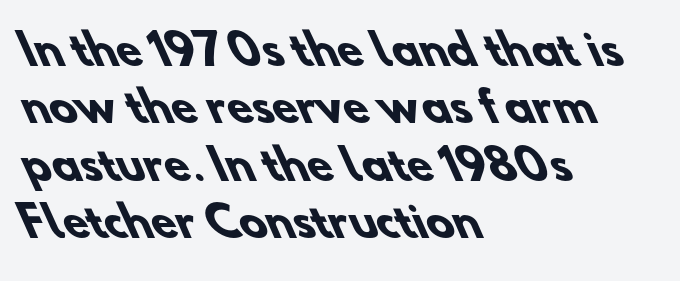
Heavy, bold letterforms. Words float on clear page, feet unadorned. Do the characters align in a grid? No, the font is proportional. Unlike a traditional serif, this face leaves its strokes unadorned.
